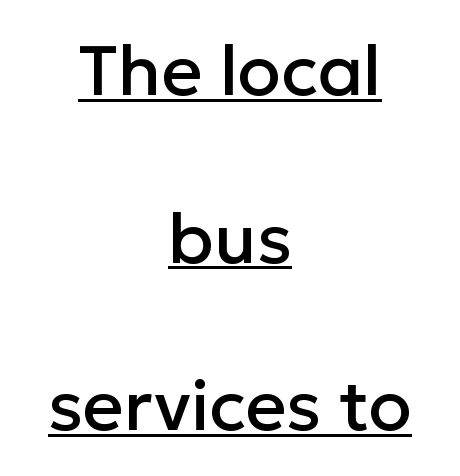
The image shows 71 px sans-serif type, upright; set centered, loose line spacing (2.36x), normal letter spacing, underlined; low stroke contrast and a medium x-height.
